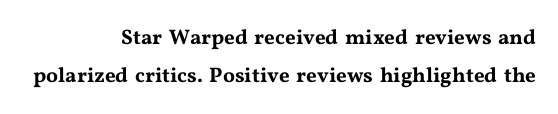
The image shows 21 px text type, upright; set right-aligned, line spacing 1.82x, normal letter spacing, not underlined.
